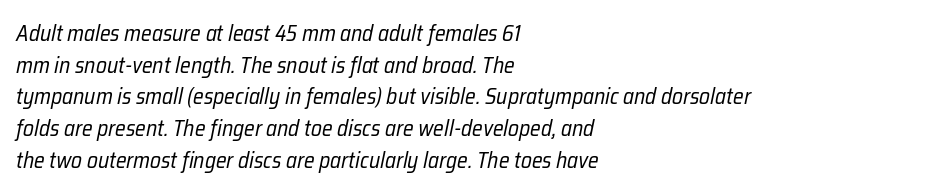
Nothing unusual about the tracking: characters are spaced as the font intends. Designer's note — italics engaged. The typesetter chose a ragged-right arrangement here. Stroke thickness stays within the range of a standard reading face or lighter. The rendering uses a moderate line-height, typical for paragraphs.
